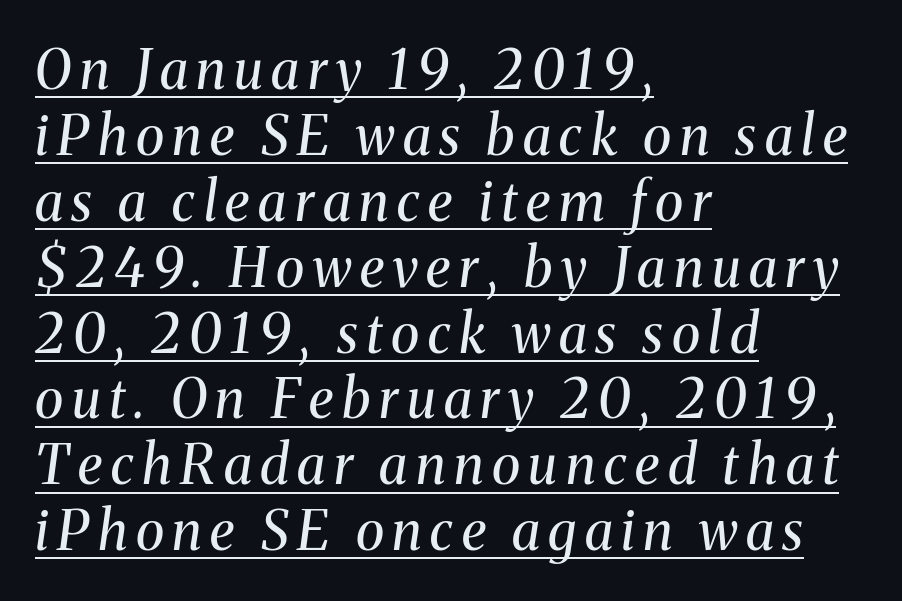
The image shows 54 px regular-weight serif type, italic (leaning right); set left-aligned, line spacing 1.22x, underlined; medium stroke contrast and a medium x-height.
